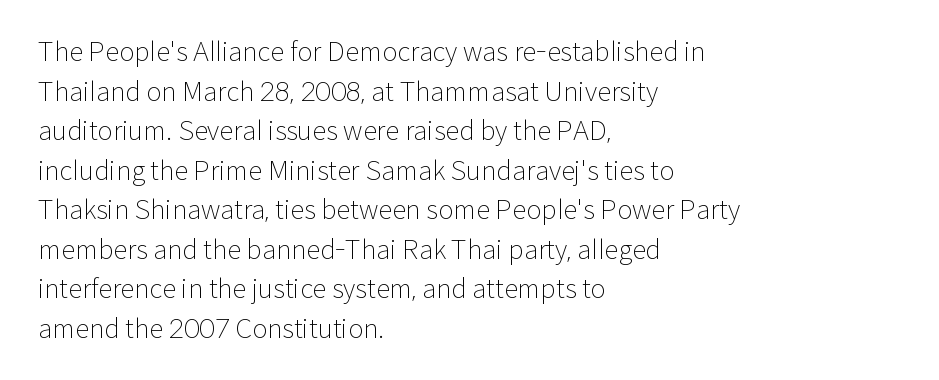
The block of text has a typical density, with ordinary space between rows. The line texture is even and compact thanks to regular tracking. Nothing heavy about these letters — not bold at all. Which margin do the lines hug? The left one — the right edge is uneven.
